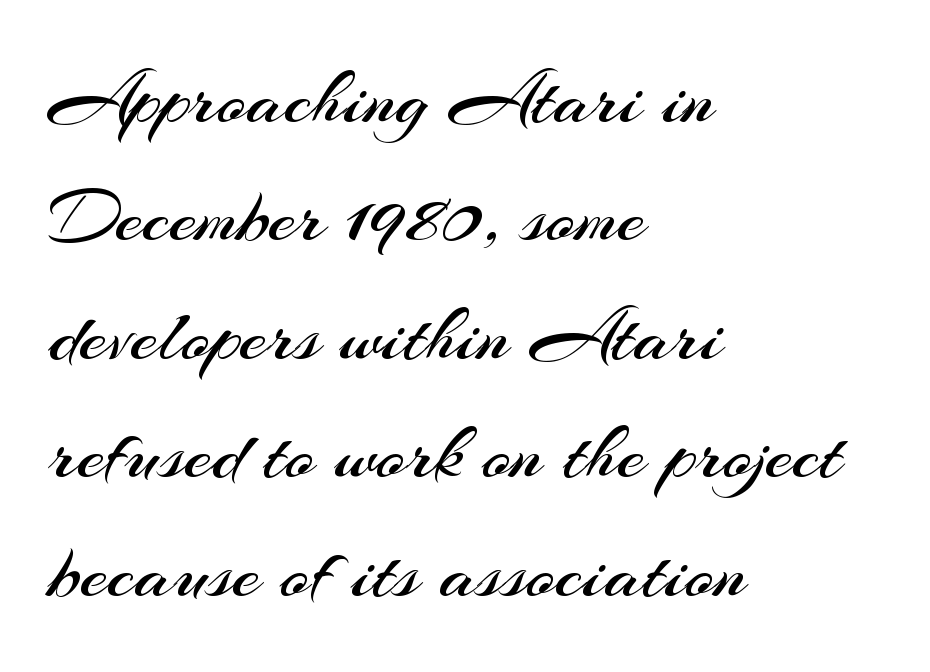
Q: Is the text bold? A: No.
Q: Is the text italic (slanted)? A: Yes.
Q: Is the typeface a serif or a sans-serif typeface? A: Sans-serif.
Q: Is the text underlined? A: No.
Q: How is the paragraph aligned? A: Left-aligned.
Q: Is the spacing between letters normal or unusually wide? A: Normal.
Q: Is the spacing between lines tight, normal or loose? A: Normal.
Q: Width (condensed, normal, or wide)? A: Normal.
Q: Stroke contrast? A: Medium.
Q: x-height? A: Small.
Q: Monospaced? A: No.
